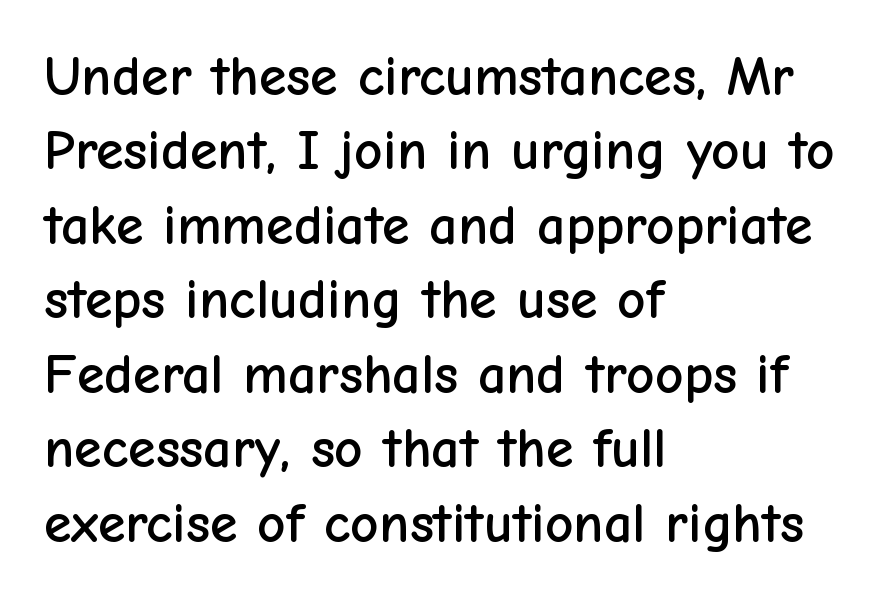
You can tell from the bare stems that sans-serif type was used. Has an underline been added? It has not. Each word holds together tightly as a unit, with standard inter-letter gaps. When letters stand straight like this, we call the style roman or upright. A typesetter would call this proportional, since set widths differ per character. Every row of glyphs begins at an identical x-position on the left.
